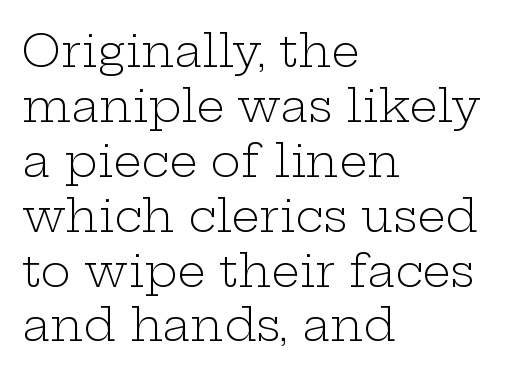
Q: Is the text bold? A: No.
Q: Is the text italic (slanted)? A: No, it is upright.
Q: Is the typeface a serif or a sans-serif typeface? A: Serif.
Q: Is the text underlined? A: No.
Q: How is the paragraph aligned? A: Left-aligned.
Q: Is the spacing between letters normal or unusually wide? A: Normal.
Q: Width (condensed, normal, or wide)? A: Wide.
Q: Stroke contrast? A: Low.
Q: x-height? A: Medium.
Q: Monospaced? A: No.
